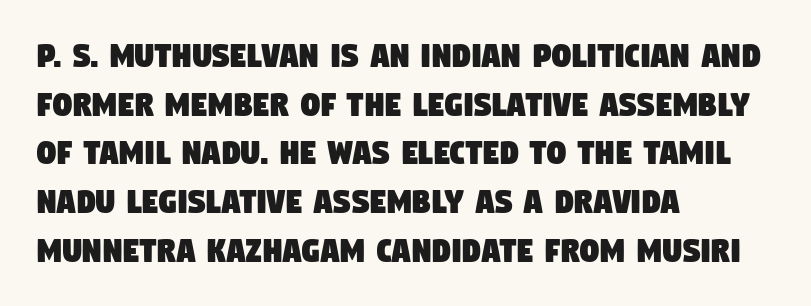
{"serif": "no", "width": "condensed", "stroke_contrast": "low", "x_height": "large", "monospaced": "no", "underline": "no", "align": "left", "line_spacing": "normal", "line_spacing_ratio": 1.28, "letter_spacing": "normal", "letter_spacing_em": 0.0, "glyph_px": 38}
